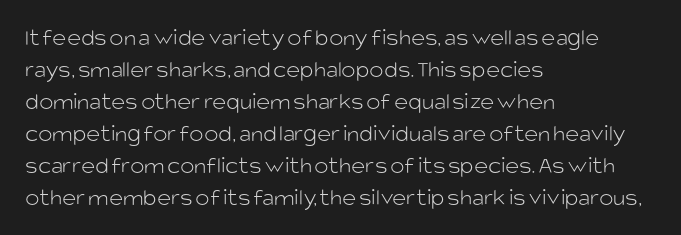
{"italic": "no", "bold": "no", "underline": "no", "align": "left", "line_spacing": "normal", "line_spacing_ratio": 1.33, "letter_spacing": "normal", "letter_spacing_em": 0.0, "glyph_px": 24}
